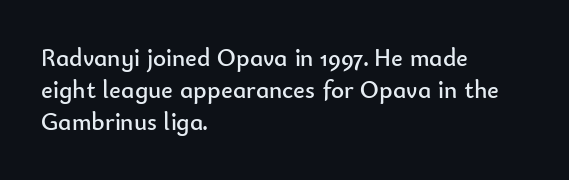
These lines keep a tight, regular rhythm from letter to letter. This sample is left-justified, so line endings fall wherever the words run out. The space between consecutive lines is moderate. Do the letters lean? They stand straight. The passage shown is not underscored anywhere. Stems and bowls with no extra thickness — not bold.
